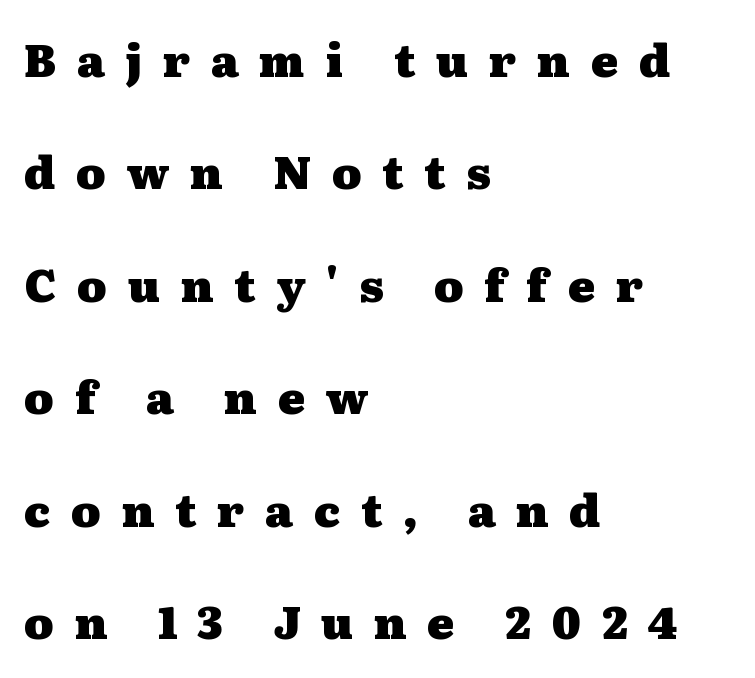
Q: Is the text bold? A: Yes.
Q: Is the text italic (slanted)? A: No, it is upright.
Q: Is the typeface a serif or a sans-serif typeface? A: Serif.
Q: Is the text underlined? A: No.
Q: How is the paragraph aligned? A: Left-aligned.
Q: Is the spacing between letters normal or unusually wide? A: Unusually wide.
Q: Is the spacing between lines tight, normal or loose? A: Loose.
Q: Width (condensed, normal, or wide)? A: Wide.
Q: Stroke contrast? A: Medium.
Q: x-height? A: Medium.
Q: Monospaced? A: No.
